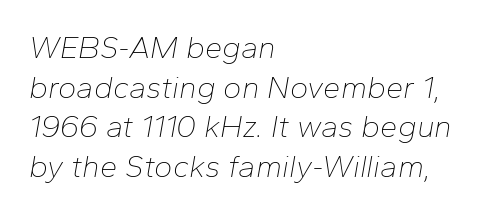
Q: Is the text bold? A: No.
Q: Is the text italic (slanted)? A: Yes, it leans right by about 10 degrees.
Q: Is the text underlined? A: No.
Q: How is the paragraph aligned? A: Left-aligned.
Q: Is the spacing between letters normal or unusually wide? A: Normal.
Q: Is the spacing between lines tight, normal or loose? A: Normal.
Q: Width (condensed, normal, or wide)? A: Normal.
Q: Stroke contrast? A: Low.
Q: x-height? A: Medium.
Q: Monospaced? A: No.
